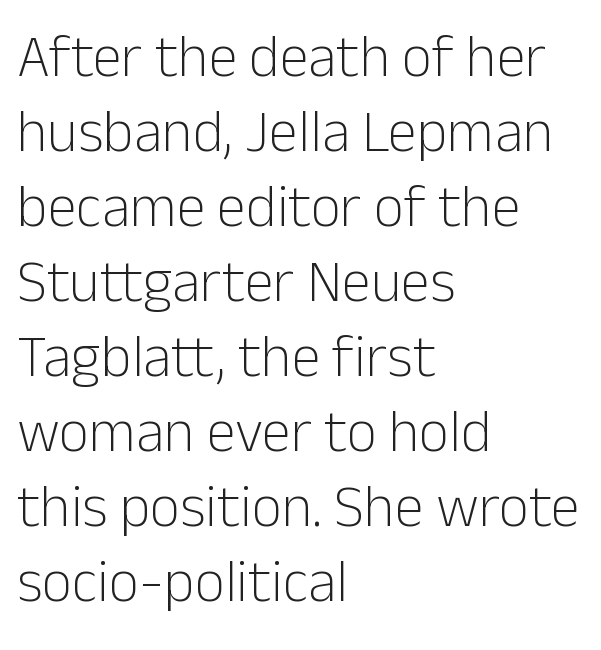
Q: Is the text bold? A: No.
Q: Is the text italic (slanted)? A: No, it is upright.
Q: Is the typeface a serif or a sans-serif typeface? A: Sans-serif.
Q: Is the text underlined? A: No.
Q: How is the paragraph aligned? A: Left-aligned.
Q: Is the spacing between letters normal or unusually wide? A: Normal.
Q: Is the spacing between lines tight, normal or loose? A: Normal.
Q: Width (condensed, normal, or wide)? A: Normal.
Q: Stroke contrast? A: Low.
Q: x-height? A: Medium.
Q: Monospaced? A: No.
